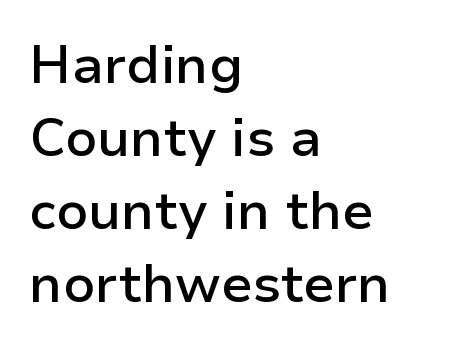
Q: Is the text bold? A: Semi-bold.
Q: Is the text italic (slanted)? A: No, it is upright.
Q: Is the typeface a serif or a sans-serif typeface? A: Sans-serif.
Q: Is the text underlined? A: No.
Q: How is the paragraph aligned? A: Left-aligned.
Q: Is the spacing between letters normal or unusually wide? A: Normal.
Q: Is the spacing between lines tight, normal or loose? A: Normal.
Q: Width (condensed, normal, or wide)? A: Normal.
Q: Stroke contrast? A: Low.
Q: x-height? A: Medium.
Q: Monospaced? A: No.
